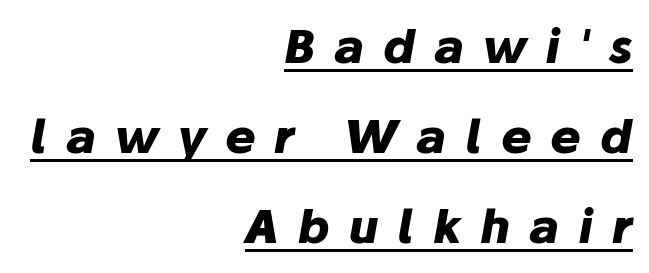
Q: Is the text bold? A: Yes.
Q: Is the text italic (slanted)? A: Yes, it leans right by about 10 degrees.
Q: Is the text underlined? A: Yes.
Q: How is the paragraph aligned? A: Right-aligned.
Q: Is the spacing between letters normal or unusually wide? A: Unusually wide.
Q: Is the spacing between lines tight, normal or loose? A: Loose.
Q: Width (condensed, normal, or wide)? A: Normal.
Q: Stroke contrast? A: Low.
Q: x-height? A: Medium.
Q: Monospaced? A: No.
